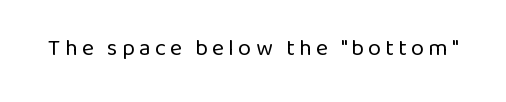
The image shows 23 px text type, upright; set not underlined.
